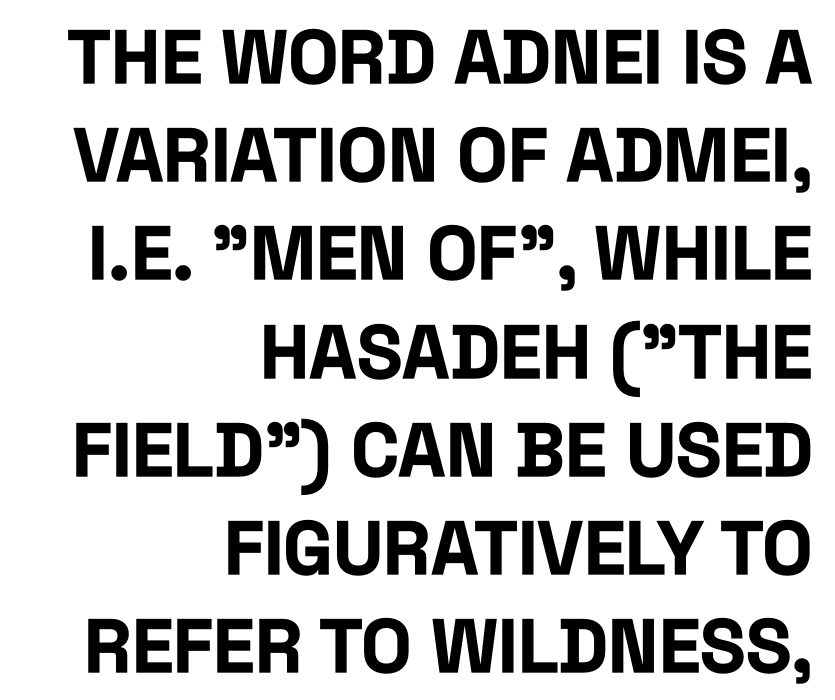
Regarding leading, the lines here are spaced in the standard way. The font family rendered here belongs to the sans-serif group. Here the designer chose a conventional face with non-uniform glyph widths. The glyphs are unaccompanied by any horizontal stroke below them. You can tell it's not italic because the verticals are truly vertical. Line endings align vertically; line beginnings do not.
